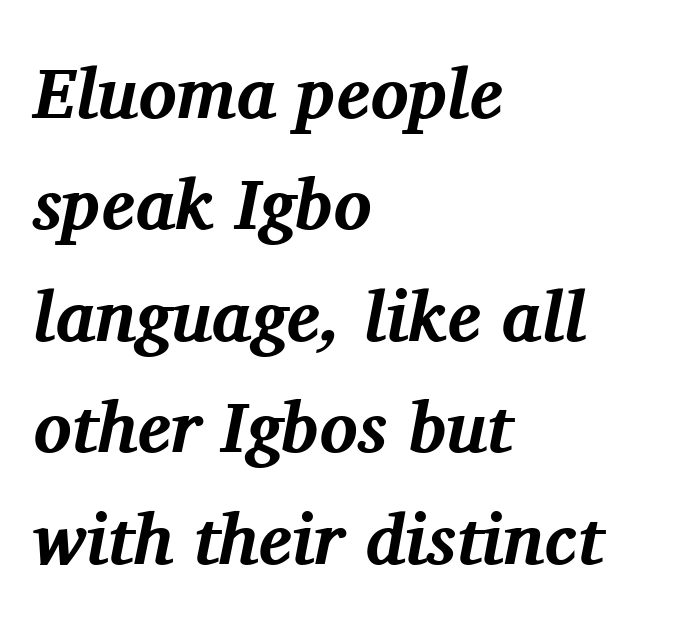
The image shows 71 px bold serif type, italic (leaning right); set left-aligned, normal line spacing (1.57x), normal letter spacing, not underlined; medium stroke contrast and a medium x-height.
